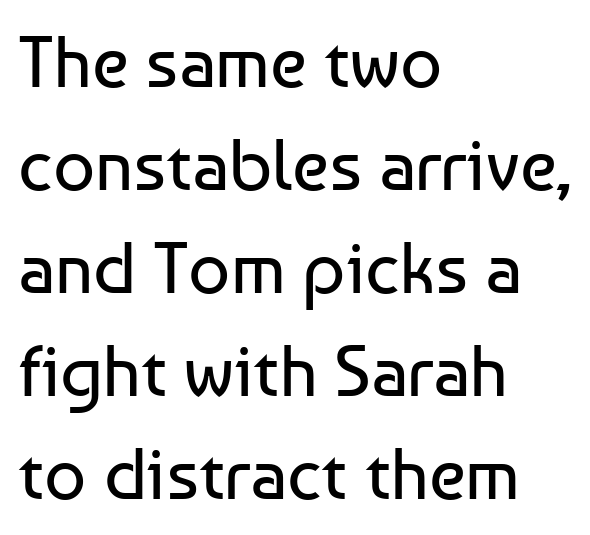
The image shows 73 px regular-weight sans-serif type, upright; set left-aligned, normal line spacing (1.41x), normal letter spacing, not underlined; low stroke contrast and a medium x-height.
